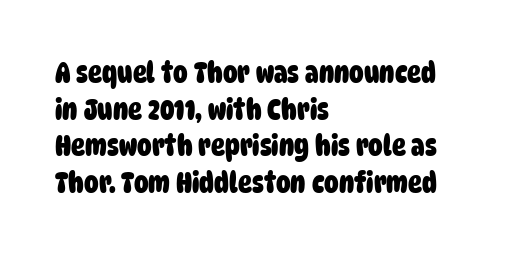
The image shows 29 px heavy, condensed sans-serif type; set left-aligned, normal line spacing (1.26x), normal letter spacing, not underlined; low stroke contrast and a large x-height.
